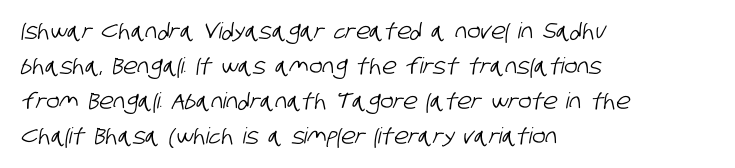
Q: Is the text underlined? A: No.
Q: How is the paragraph aligned? A: Left-aligned.
Q: Is the spacing between letters normal or unusually wide? A: Normal.
Q: Is the spacing between lines tight, normal or loose? A: Normal.
